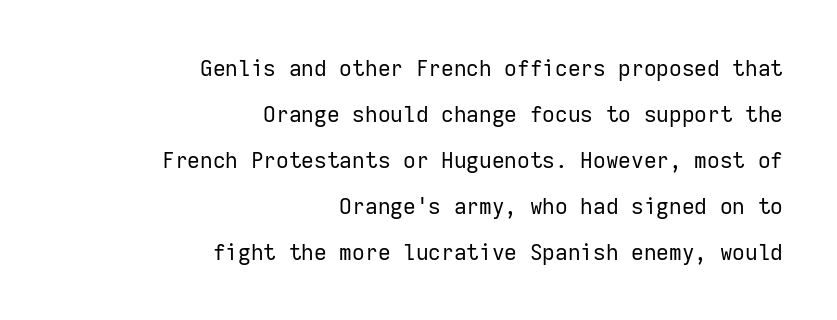
{"italic": "no", "bold": "no", "underline": "no", "align": "right", "line_spacing": "loose", "line_spacing_ratio": 2.09, "letter_spacing": "normal", "letter_spacing_em": 0.0, "glyph_px": 22}
